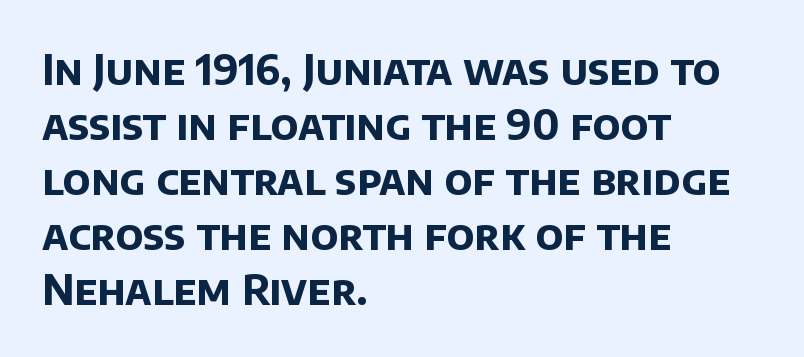
{"serif": "no", "bold": "yes", "weight": "bold", "width": "normal", "stroke_contrast": "low", "x_height": "large", "monospaced": "no", "underline": "no", "align": "left", "line_spacing": "normal", "line_spacing_ratio": 1.34, "letter_spacing": "normal", "letter_spacing_em": 0.0, "glyph_px": 41}
